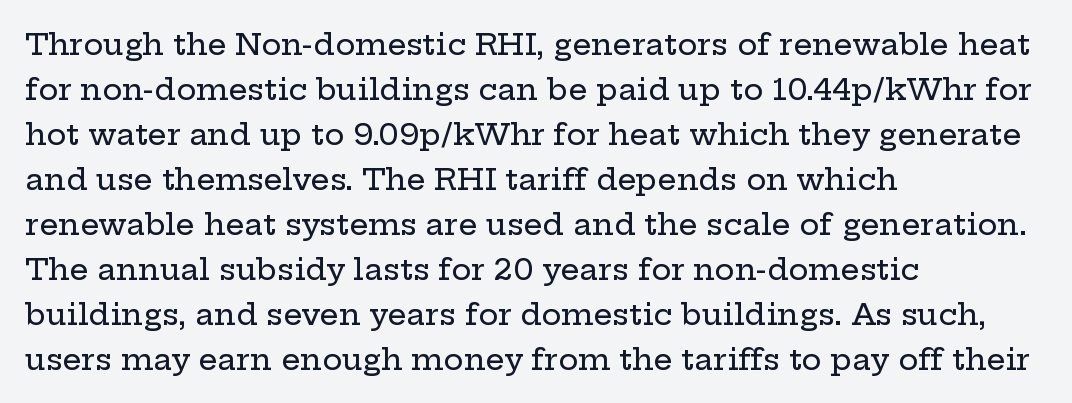
The image shows 30 px wide serif type, upright; set left-aligned, normal line spacing (1.5x), normal letter spacing, not underlined; low stroke contrast and a medium x-height.
